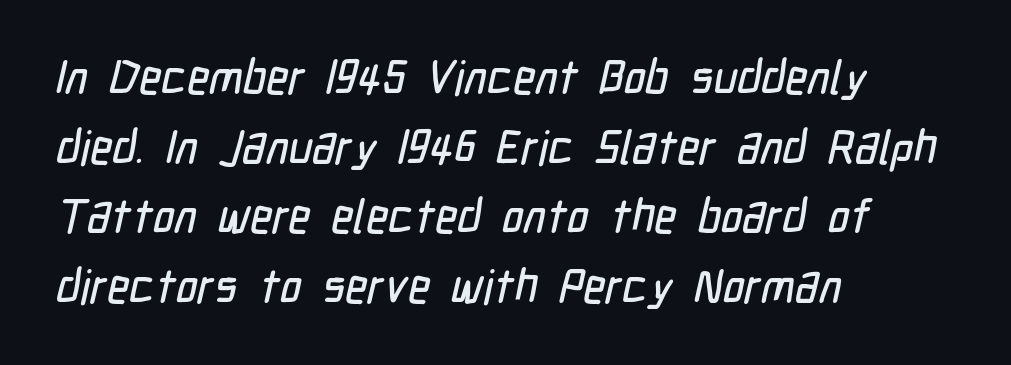
{"serif": "no", "width": "condensed", "stroke_contrast": "low", "x_height": "medium", "monospaced": "no", "underline": "no", "align": "left", "line_spacing": "normal", "line_spacing_ratio": 1.48, "letter_spacing": "normal", "letter_spacing_em": 0.0, "glyph_px": 47}
